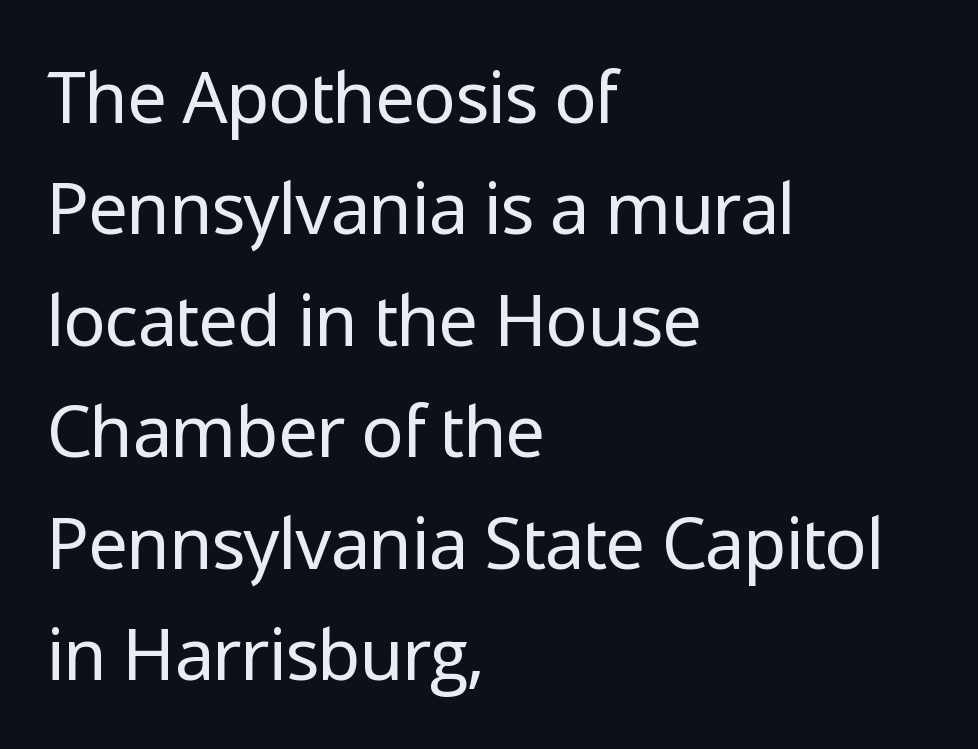
Q: Is the text bold? A: No.
Q: Is the text italic (slanted)? A: No, it is upright.
Q: Is the typeface a serif or a sans-serif typeface? A: Sans-serif.
Q: Is the text underlined? A: No.
Q: How is the paragraph aligned? A: Left-aligned.
Q: Is the spacing between letters normal or unusually wide? A: Normal.
Q: Is the spacing between lines tight, normal or loose? A: Normal.
Q: Width (condensed, normal, or wide)? A: Normal.
Q: Stroke contrast? A: Low.
Q: x-height? A: Medium.
Q: Monospaced? A: No.
